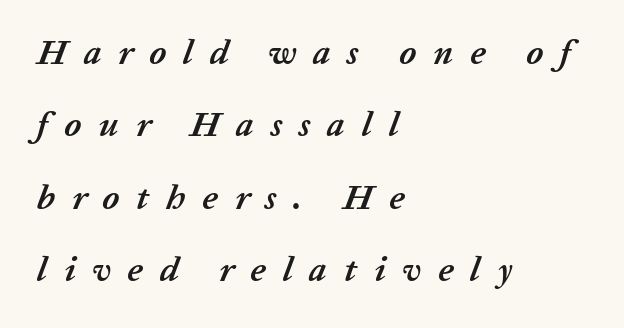
The image shows 35 px semibold type, italic (leaning right); set left-aligned, loose line spacing (2.07x), unusually wide letter spacing (+0.48 em), not underlined; low stroke contrast and a medium x-height.
